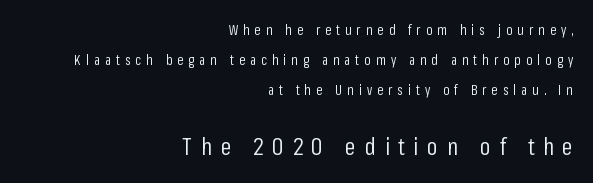
Q: Is the text bold? A: No.
Q: Is the text italic (slanted)? A: No, it is upright.
Q: Is the text underlined? A: No.
Q: How is the paragraph aligned? A: Right-aligned.
Q: Is the spacing between letters normal or unusually wide? A: Unusually wide.
Q: Is the spacing between lines tight, normal or loose? A: Loose.
Q: Which block of text is set in a larger size, the first (top) or the second (bottom)? A: The second (bottom) one.
